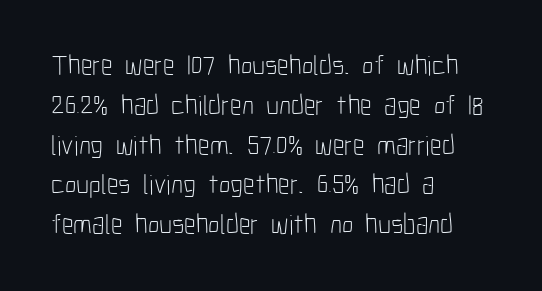
The image shows 28 px light, condensed sans-serif type, upright; set left-aligned, normal line spacing (1.42x), normal letter spacing, not underlined; low stroke contrast and a medium x-height.
